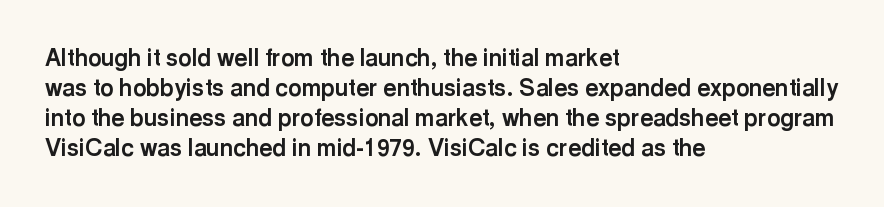
Q: Is the text bold? A: Yes.
Q: Is the text italic (slanted)? A: No, it is upright.
Q: Is the text underlined? A: No.
Q: How is the paragraph aligned? A: Left-aligned.
Q: Is the spacing between letters normal or unusually wide? A: Normal.
Q: Is the spacing between lines tight, normal or loose? A: Normal.
